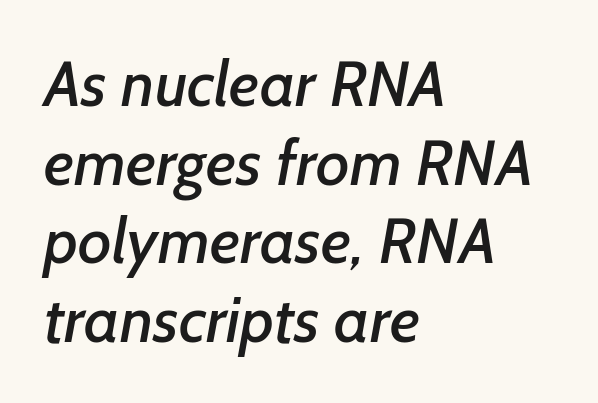
Think of a printed novel: that variable character pitch is what you see here. This is sans-serif lettering, the kind often seen on screens and signage. Type without underlining. Visually the block forms a straight wall on the left and a jagged coastline on the right.
